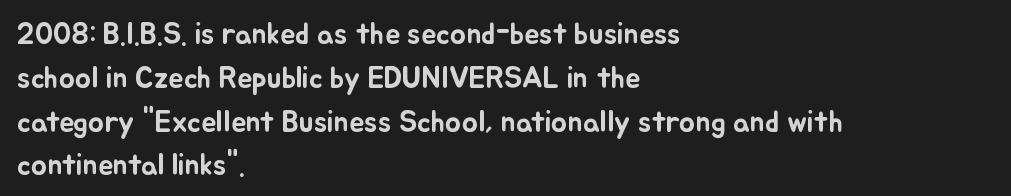
The image shows 30 px text type, upright; set left-aligned, normal line spacing (1.46x), normal letter spacing, not underlined; low stroke contrast and a small x-height.
